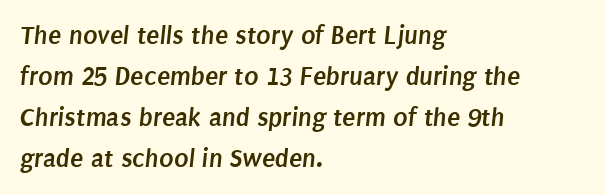
{"bold": "yes", "underline": "no", "align": "left", "line_spacing": "normal", "line_spacing_ratio": 1.52, "letter_spacing": "normal", "letter_spacing_em": 0.0, "glyph_px": 27}
